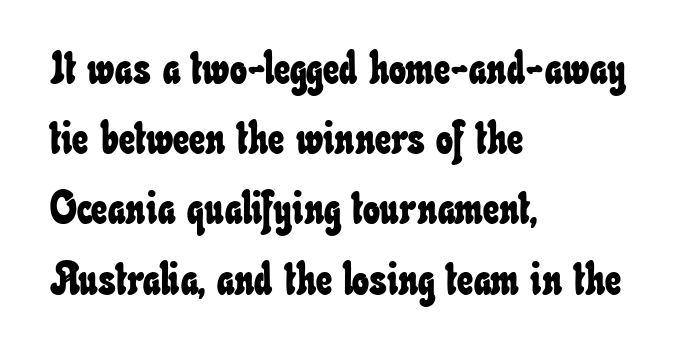
Q: Is the text underlined? A: No.
Q: How is the paragraph aligned? A: Left-aligned.
Q: Is the spacing between letters normal or unusually wide? A: Normal.
Q: Is the spacing between lines tight, normal or loose? A: Normal.
Q: Width (condensed, normal, or wide)? A: Condensed.
Q: Stroke contrast? A: Low.
Q: x-height? A: Small.
Q: Monospaced? A: No.
